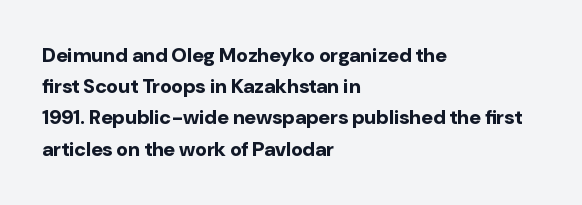
{"italic": "no", "bold": "yes", "underline": "no", "align": "left", "line_spacing": "normal", "line_spacing_ratio": 1.56, "letter_spacing": "normal", "letter_spacing_em": 0.0, "glyph_px": 20}
